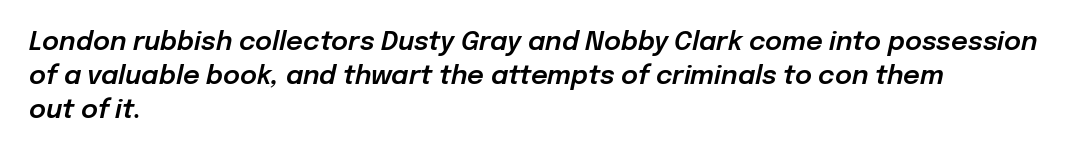
Q: Is the text italic (slanted)? A: Yes, it leans right by about 12 degrees.
Q: Is the text underlined? A: No.
Q: How is the paragraph aligned? A: Left-aligned.
Q: Is the spacing between letters normal or unusually wide? A: Normal.
Q: Is the spacing between lines tight, normal or loose? A: Normal.
